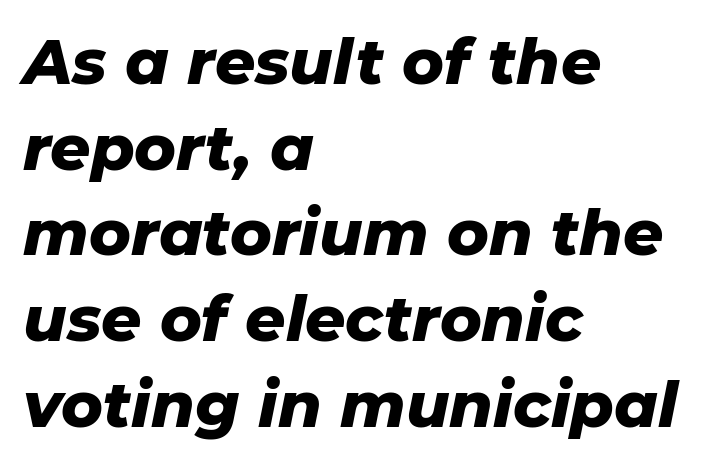
The axis of the letterforms is tilted away from vertical. This sample keeps an unexceptional amount of space between lines. The words here are not underlined. These lines are rendered in a variable-pitch font. Here the glyphs are tracked normally, forming tight word shapes. The paragraph has a hard left edge and a soft right edge.
